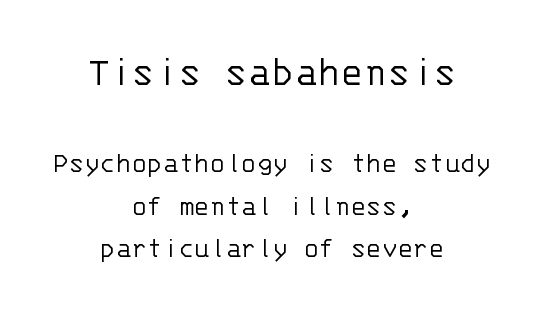
Q: Is the text bold? A: No.
Q: Is the text italic (slanted)? A: No, it is upright.
Q: Is the typeface a serif or a sans-serif typeface? A: Sans-serif.
Q: Is the text underlined? A: No.
Q: How is the paragraph aligned? A: Centered.
Q: Is the spacing between letters normal or unusually wide? A: Normal.
Q: Is the spacing between lines tight, normal or loose? A: Normal.
Q: Which block of text is set in a larger size, the first (top) or the second (bottom)? A: The first (top) one.
Q: Width (condensed, normal, or wide)? A: Normal.
Q: Stroke contrast? A: Low.
Q: x-height? A: Large.
Q: Monospaced? A: Yes.
